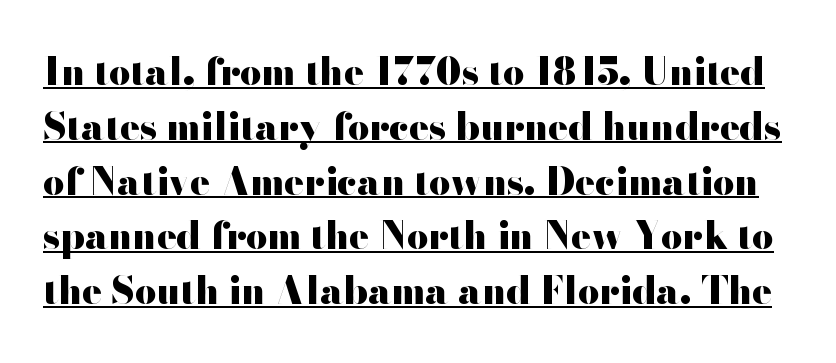
Q: Is the text bold? A: Yes.
Q: Is the text italic (slanted)? A: No, it is upright.
Q: Is the typeface a serif or a sans-serif typeface? A: Sans-serif.
Q: Is the text underlined? A: Yes.
Q: Is the spacing between letters normal or unusually wide? A: Normal.
Q: Is the spacing between lines tight, normal or loose? A: Normal.
Q: Width (condensed, normal, or wide)? A: Wide.
Q: Stroke contrast? A: High.
Q: x-height? A: Small.
Q: Monospaced? A: No.
